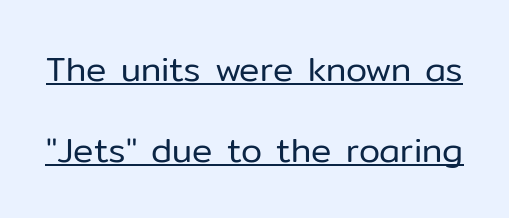
A typesetter would call this proportional, since set widths differ per character. Students, observe the line beneath the letters — that is underlining. Students, note that the glyphs here touch the page at normal intervals. The font family rendered here belongs to the sans-serif group. The lines are spread far apart with generous leading.
